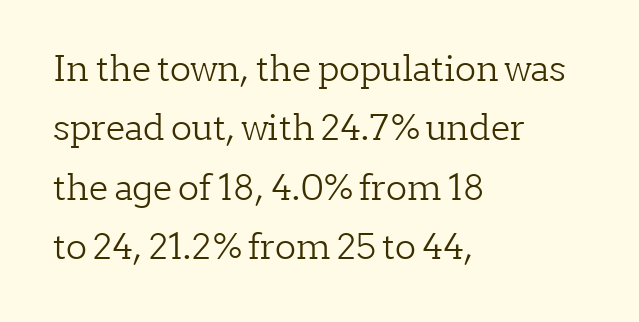
The image shows 35 px light serif type, upright; set left-aligned, normal line spacing (1.7x), normal letter spacing, not underlined; low stroke contrast and a medium x-height.
